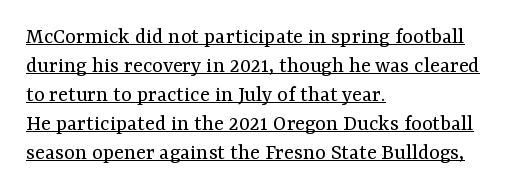
Q: Is the text bold? A: No.
Q: Is the text italic (slanted)? A: No, it is upright.
Q: Is the text underlined? A: Yes.
Q: How is the paragraph aligned? A: Left-aligned.
Q: Is the spacing between letters normal or unusually wide? A: Normal.
Q: Is the spacing between lines tight, normal or loose? A: Normal.
